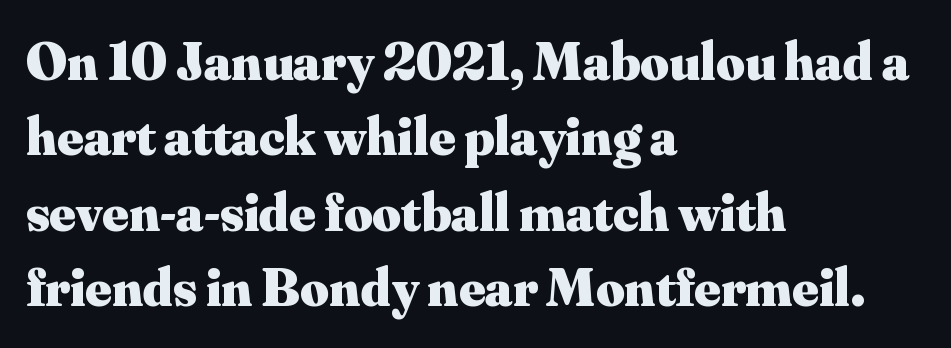
Q: Is the text bold? A: Yes.
Q: Is the text italic (slanted)? A: No, it is upright.
Q: Is the typeface a serif or a sans-serif typeface? A: Serif.
Q: Is the text underlined? A: No.
Q: How is the paragraph aligned? A: Left-aligned.
Q: Is the spacing between letters normal or unusually wide? A: Normal.
Q: Is the spacing between lines tight, normal or loose? A: Normal.
Q: Width (condensed, normal, or wide)? A: Normal.
Q: Stroke contrast? A: Medium.
Q: x-height? A: Small.
Q: Monospaced? A: No.
